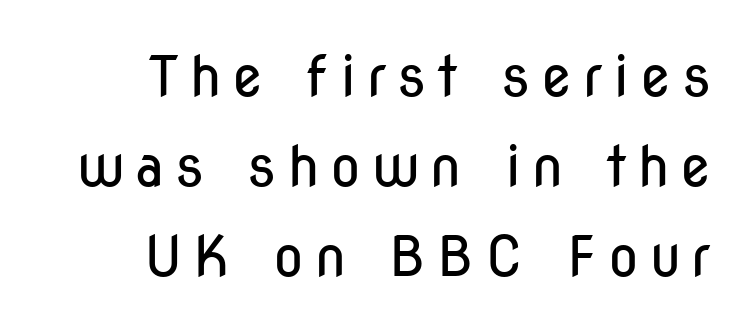
Stems here are at most as thick as an everyday book face. Does the type have serifs? No, each stem ends abruptly. Right-aligned paragraph, ragged on the left. Here the designer chose a conventional face with non-uniform glyph widths. Italic: no, the glyphs are upright roman.
